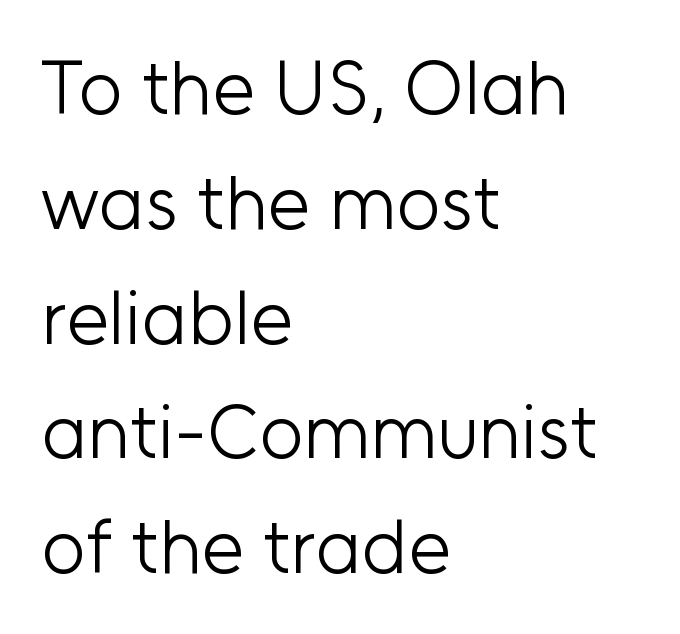
{"serif": "no", "italic": "no", "bold": "no", "weight": "light", "width": "normal", "stroke_contrast": "low", "x_height": "medium", "monospaced": "no", "underline": "no", "align": "left", "line_spacing": "normal", "line_spacing_ratio": 1.51, "letter_spacing": "normal", "letter_spacing_em": 0.0, "glyph_px": 76}
